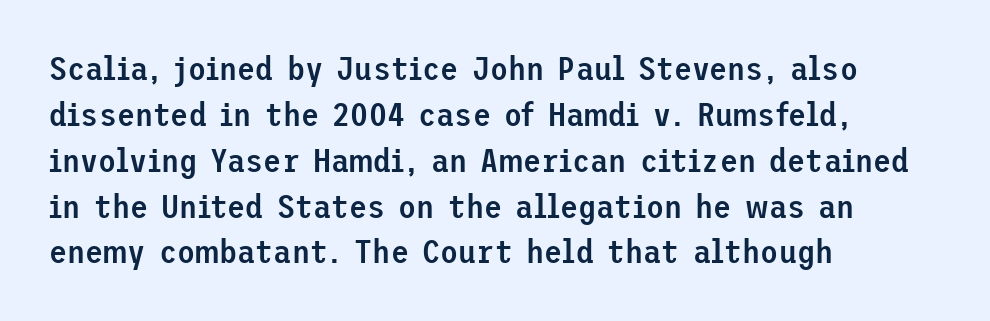
Does the type have serifs? No, each stem ends abruptly. One glance says typical: line gaps are just what's usual. The tracking reads as untouched default to a designer's eye. Check under the words: just untouched page. I'd describe the lettering as semibold — firm but not a full bold. Layout note: lines flush left.
